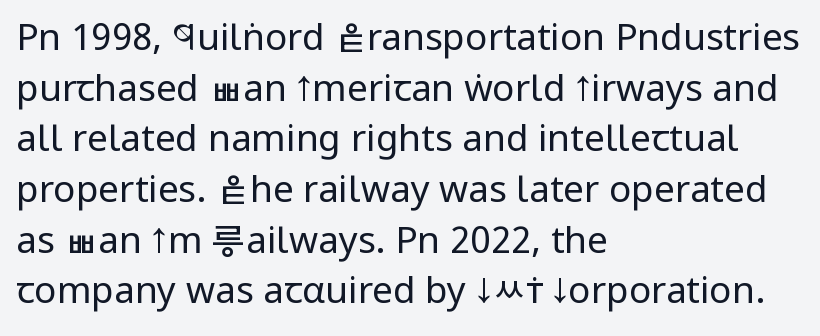
Here the designer chose a conventional face with non-uniform glyph widths. Has an underline been added? It has not. This reads as an unemphasized weight, regular at the heaviest. Notice how the stems are strictly vertical — no italics here. These lines are set flush left with a ragged right edge.
